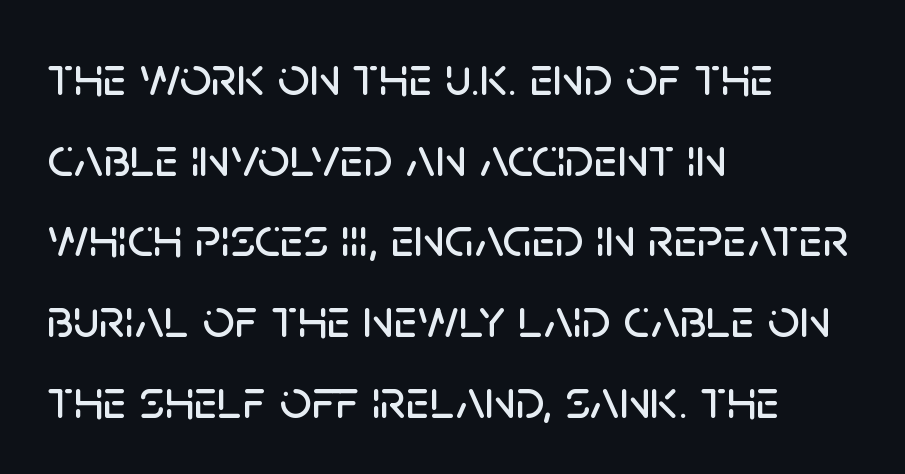
Q: Is the text italic (slanted)? A: No, it is upright.
Q: Is the typeface a serif or a sans-serif typeface? A: Sans-serif.
Q: Is the text underlined? A: No.
Q: How is the paragraph aligned? A: Left-aligned.
Q: Is the spacing between letters normal or unusually wide? A: Normal.
Q: Is the spacing between lines tight, normal or loose? A: Normal.
Q: Width (condensed, normal, or wide)? A: Normal.
Q: Stroke contrast? A: Low.
Q: x-height? A: Large.
Q: Monospaced? A: No.
